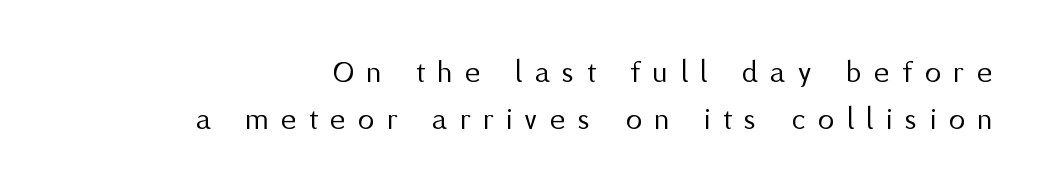
Q: Is the text bold? A: No.
Q: Is the text italic (slanted)? A: No, it is upright.
Q: Is the typeface a serif or a sans-serif typeface? A: Sans-serif.
Q: Is the text underlined? A: No.
Q: How is the paragraph aligned? A: Right-aligned.
Q: Is the spacing between letters normal or unusually wide? A: Unusually wide.
Q: Is the spacing between lines tight, normal or loose? A: Normal.
Q: Width (condensed, normal, or wide)? A: Normal.
Q: Stroke contrast? A: Medium.
Q: x-height? A: Medium.
Q: Monospaced? A: No.
